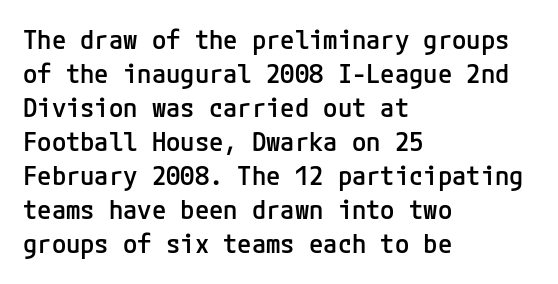
{"italic": "no", "bold": "semi", "underline": "no", "align": "left", "line_spacing": "normal", "line_spacing_ratio": 1.31, "letter_spacing": "normal", "letter_spacing_em": 0.0, "glyph_px": 26}
